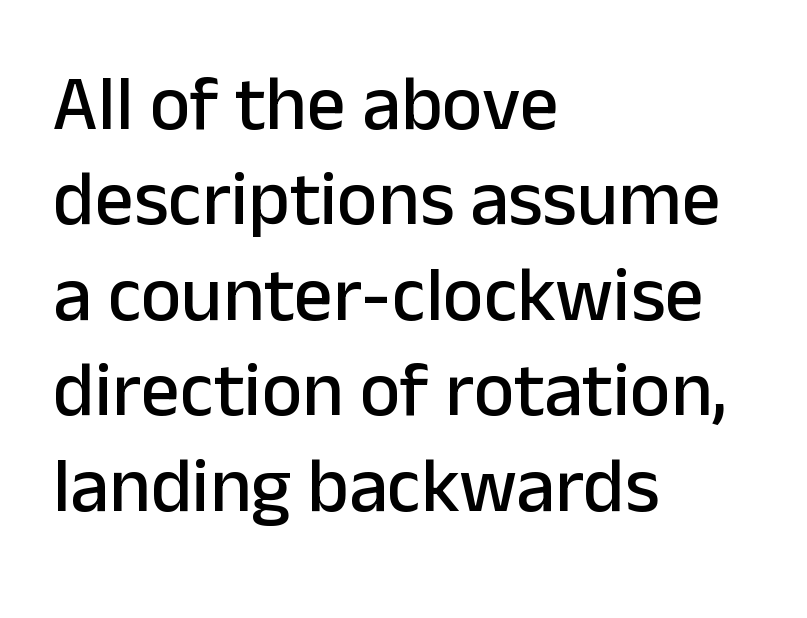
Q: Is the text italic (slanted)? A: No, it is upright.
Q: Is the typeface a serif or a sans-serif typeface? A: Sans-serif.
Q: Is the text underlined? A: No.
Q: How is the paragraph aligned? A: Left-aligned.
Q: Is the spacing between letters normal or unusually wide? A: Normal.
Q: Width (condensed, normal, or wide)? A: Normal.
Q: Stroke contrast? A: Low.
Q: x-height? A: Medium.
Q: Monospaced? A: No.
